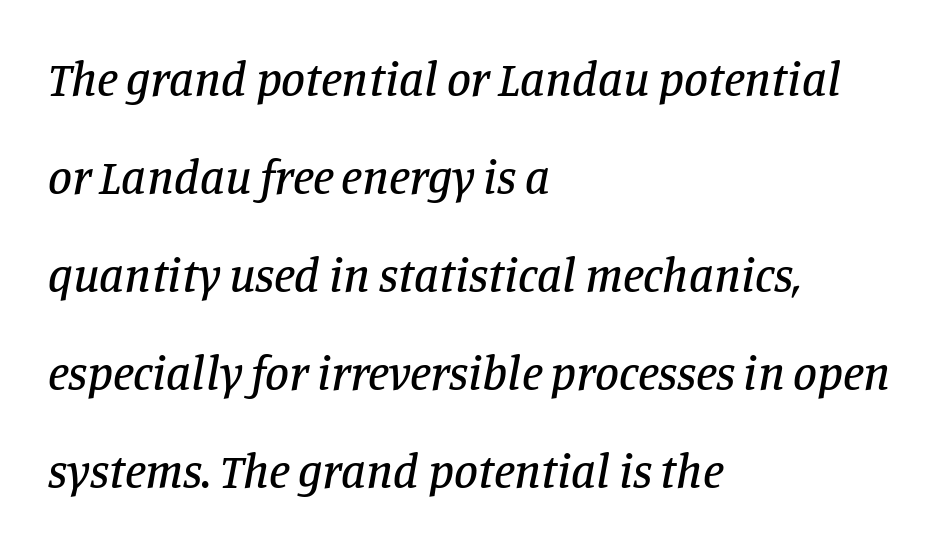
{"serif": "yes", "italic": "yes", "lean": "right", "slant_degrees": 11, "width": "normal", "stroke_contrast": "low", "x_height": "large", "monospaced": "no", "underline": "no", "align": "left", "line_spacing": "loose", "line_spacing_ratio": 2.04, "letter_spacing": "normal", "letter_spacing_em": 0.0, "glyph_px": 48}
